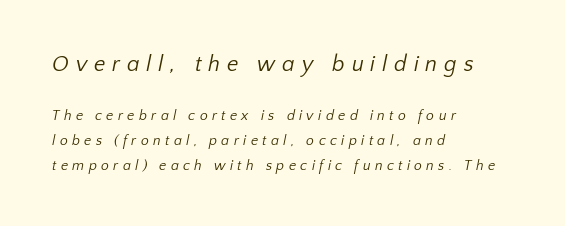
The horizontal fit of the characters is loose and conspicuously gappy. The letters look calm and open, with moderate or lighter stems. The lines in this sample share a left origin and differ only in where they stop. If you squint, the top block still reads clearly — it's the larger of the two.
